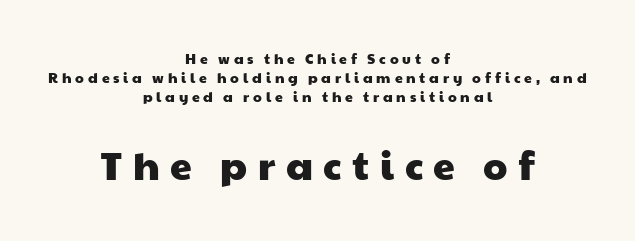
The image shows 39 px wide sans-serif type; set centered, normal line spacing (1.36x), unusually wide letter spacing (+0.27 em), not underlined; the second (bottom) block is 2.79x larger; low stroke contrast and a medium x-height.
